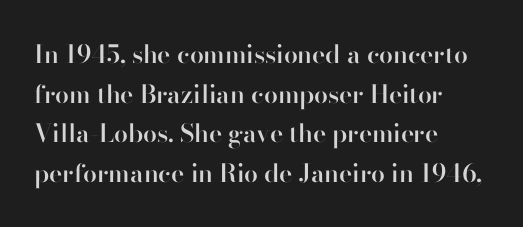
{"italic": "no", "bold": "semi", "underline": "no", "align": "left", "line_spacing": "normal", "line_spacing_ratio": 1.59, "letter_spacing": "normal", "letter_spacing_em": 0.0, "glyph_px": 25}
